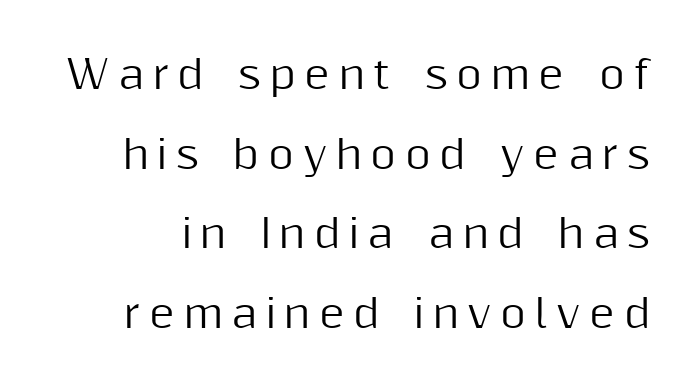
The image shows 39 px sans-serif type, upright; set loose line spacing (2.04x), unusually wide letter spacing (+0.22 em), not underlined; medium stroke contrast and a medium x-height.
